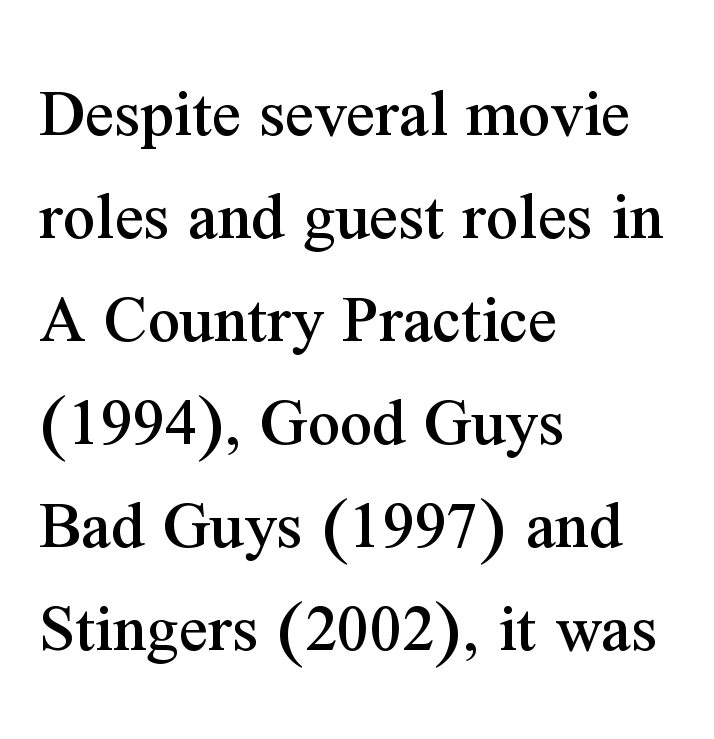
Q: Is the text italic (slanted)? A: No, it is upright.
Q: Is the typeface a serif or a sans-serif typeface? A: Serif.
Q: Is the text underlined? A: No.
Q: How is the paragraph aligned? A: Left-aligned.
Q: Is the spacing between letters normal or unusually wide? A: Normal.
Q: Is the spacing between lines tight, normal or loose? A: Normal.
Q: Width (condensed, normal, or wide)? A: Normal.
Q: Stroke contrast? A: Medium.
Q: x-height? A: Medium.
Q: Monospaced? A: No.
